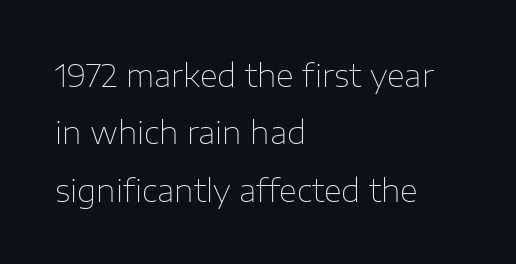
The typesetter chose a ragged-right arrangement here. Letter spacing: default. The weight would be labelled regular, book, light, or lighter still. Do the characters align in a grid? No, the font is proportional. Quick note: not italic, upright. Decoration check: the copy has no underline.
